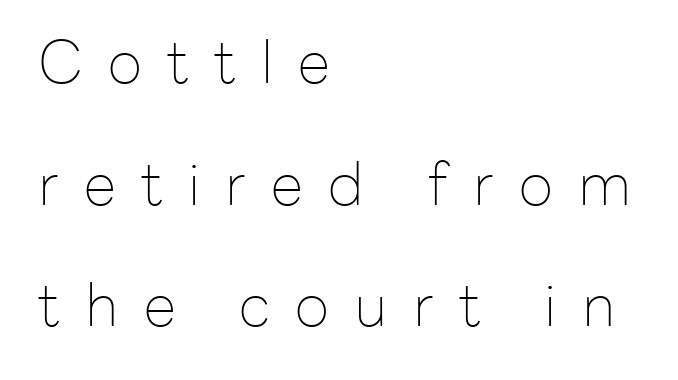
{"serif": "no", "italic": "no", "bold": "no", "weight": "thin", "width": "normal", "stroke_contrast": "low", "x_height": "medium", "monospaced": "no", "underline": "no", "align": "left", "line_spacing": "loose", "line_spacing_ratio": 2.06, "letter_spacing": "wide", "letter_spacing_em": 0.43, "glyph_px": 59}
